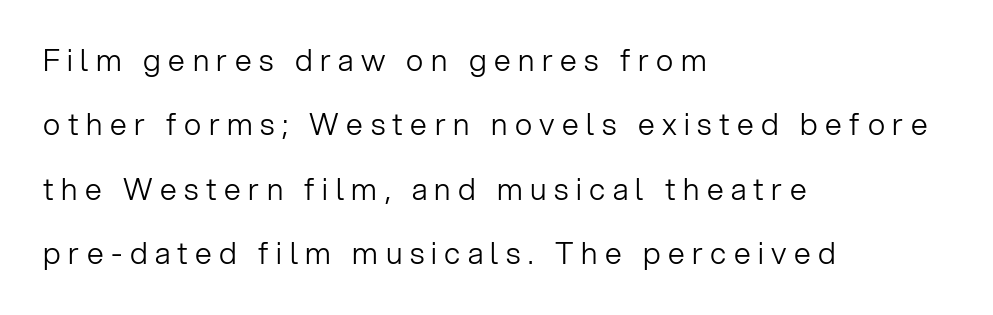
{"serif": "no", "italic": "no", "bold": "no", "weight": "light", "width": "normal", "stroke_contrast": "low", "x_height": "medium", "monospaced": "no", "underline": "no", "align": "left", "line_spacing": "loose", "line_spacing_ratio": 2.15, "letter_spacing": "wide", "letter_spacing_em": 0.25, "glyph_px": 30}
